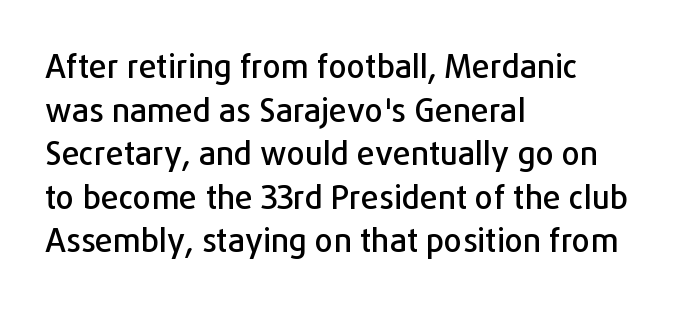
{"serif": "no", "italic": "no", "width": "normal", "stroke_contrast": "low", "x_height": "medium", "monospaced": "no", "underline": "no", "align": "left", "line_spacing": "normal", "line_spacing_ratio": 1.36, "letter_spacing": "normal", "letter_spacing_em": 0.0, "glyph_px": 32}
